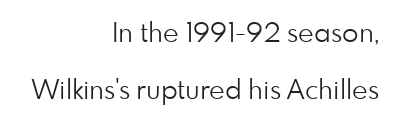
The image shows 27 px text type, upright; set right-aligned, loose line spacing (2.12x), normal letter spacing, not underlined.
